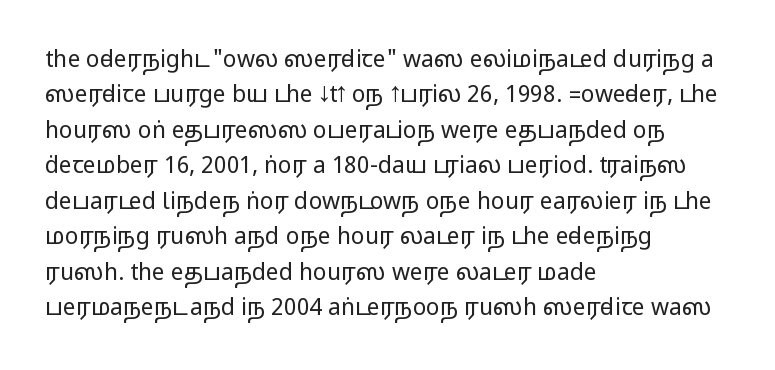
The image shows 23 px text type, upright; set left-aligned, normal line spacing (1.54x), normal letter spacing, not underlined.
